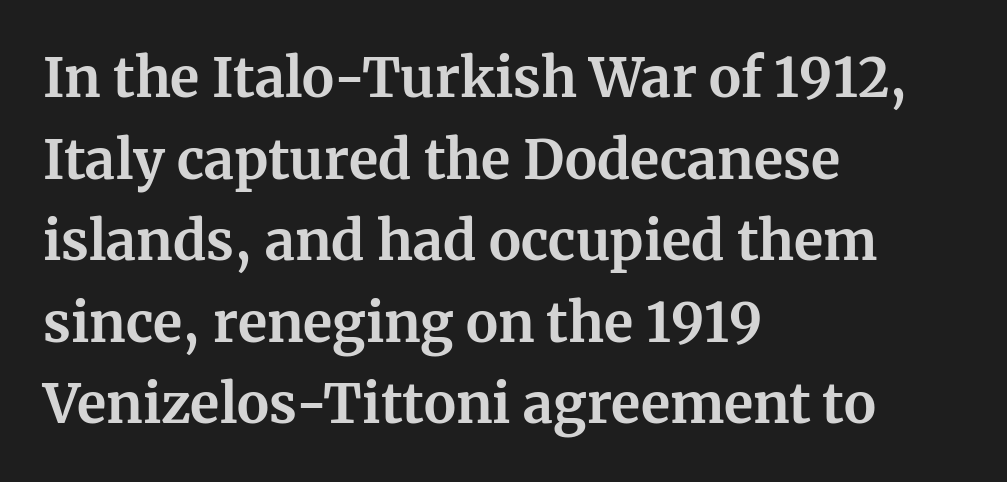
{"serif": "yes", "italic": "no", "bold": "yes", "weight": "bold", "width": "normal", "stroke_contrast": "medium", "x_height": "medium", "monospaced": "no", "underline": "no", "align": "left", "line_spacing": "normal", "line_spacing_ratio": 1.51, "letter_spacing": "normal", "letter_spacing_em": 0.0, "glyph_px": 54}
